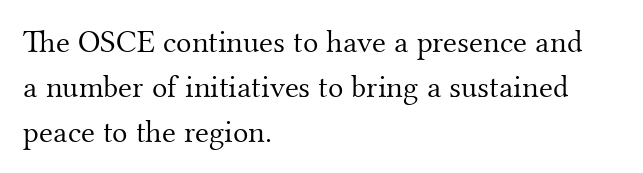
Stroke thickness stays within the range of a standard reading face or lighter. Leading: standard. What kind of face is this? One with serifs. The lines are quadded left. The specimen omits any rule beneath the text block's lines.
